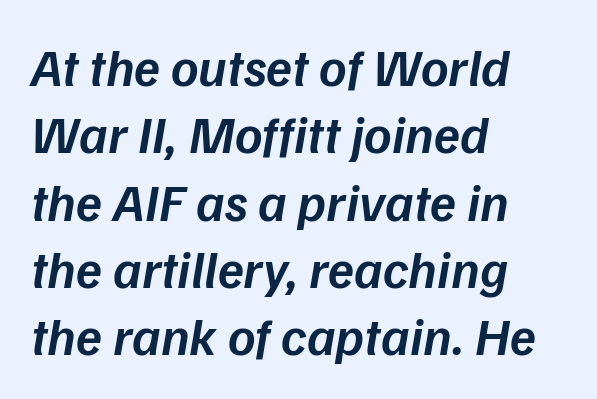
Notice the strokes are somewhat thickened but not fully heavy: this is a semibold. The space beneath each line is pristine and unruled. These lines are rendered in a variable-pitch font. If you drew a line through each stem, it would be angled. The text block is weighted toward the left margin, trailing off unevenly rightward.
